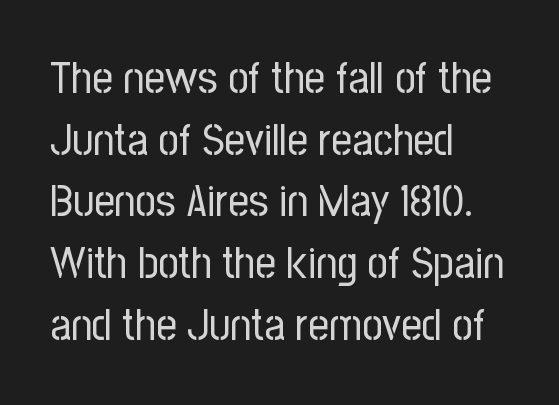
Students, note that the glyphs here touch the page at normal intervals. Does the type have serifs? No, each stem ends abruptly. Bold? No — there's no thickening of the strokes. The lines are quadded left.
